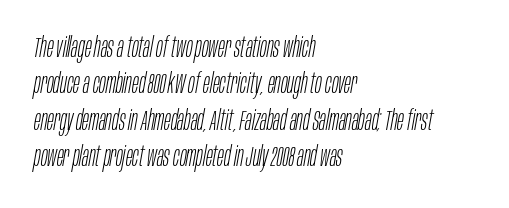
The image shows 28 px light, condensed type, italic (leaning right); set left-aligned, normal line spacing (1.3x), normal letter spacing, not underlined; low stroke contrast and a large x-height.
